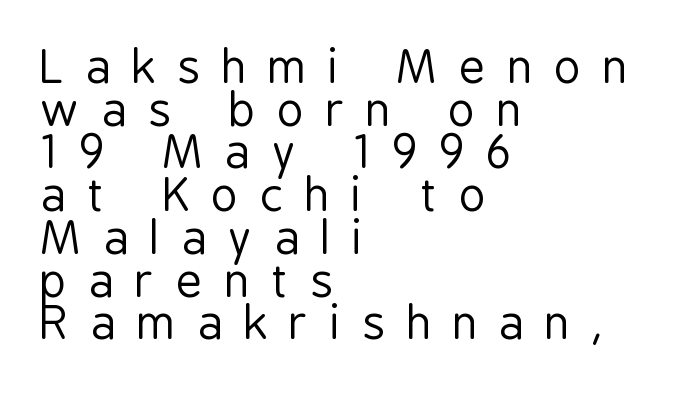
No letter is thick-stroked: the sample isn't bold. Line spacing here is tight. Horizontally, the lines are justified to the leading edge only. A typesetter would call this heavily tracked-out type.
